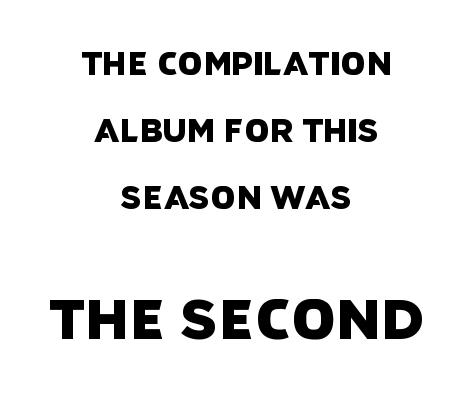
The image shows 56 px sans-serif type; set centered, loose line spacing (2.09x), normal letter spacing, not underlined; the second (bottom) block is 1.75x larger; low stroke contrast and a large x-height.
